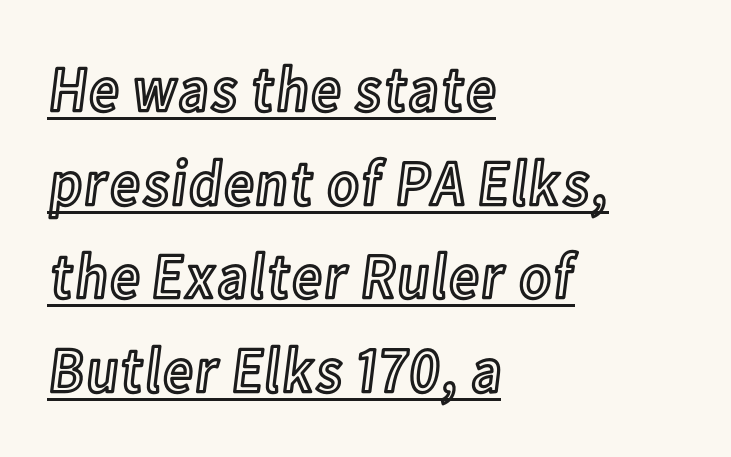
Somebody hit Ctrl+U on this one — the words are underlined. The vertical gap from one line to the next is medium. Default kerning and tracking; the words read as compact shapes. The letters advance in unequal steps, a hallmark of proportional type. The setting favours the left margin, as ordinary paragraphs usually do.
